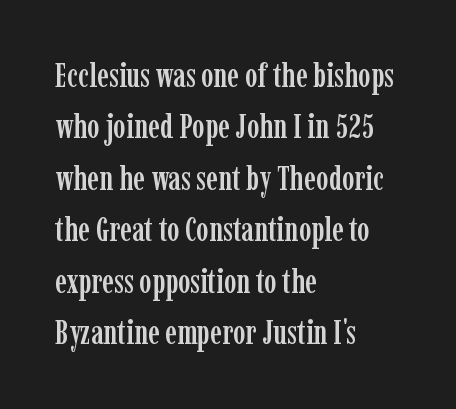
Q: Is the text italic (slanted)? A: No, it is upright.
Q: Is the typeface a serif or a sans-serif typeface? A: Serif.
Q: Is the text underlined? A: No.
Q: How is the paragraph aligned? A: Left-aligned.
Q: Is the spacing between letters normal or unusually wide? A: Normal.
Q: Is the spacing between lines tight, normal or loose? A: Normal.
Q: Width (condensed, normal, or wide)? A: Condensed.
Q: Stroke contrast? A: Low.
Q: x-height? A: Medium.
Q: Monospaced? A: No.
